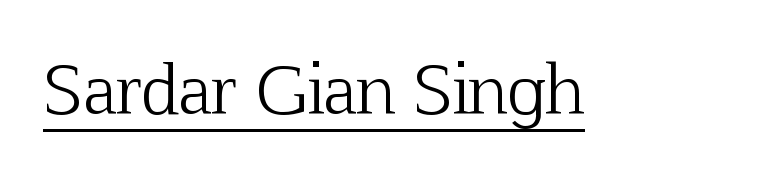
Q: Is the text bold? A: No.
Q: Is the text italic (slanted)? A: No, it is upright.
Q: Is the typeface a serif or a sans-serif typeface? A: Serif.
Q: Is the text underlined? A: Yes.
Q: Is the spacing between letters normal or unusually wide? A: Normal.
Q: Width (condensed, normal, or wide)? A: Normal.
Q: Stroke contrast? A: Low.
Q: x-height? A: Medium.
Q: Monospaced? A: No.
